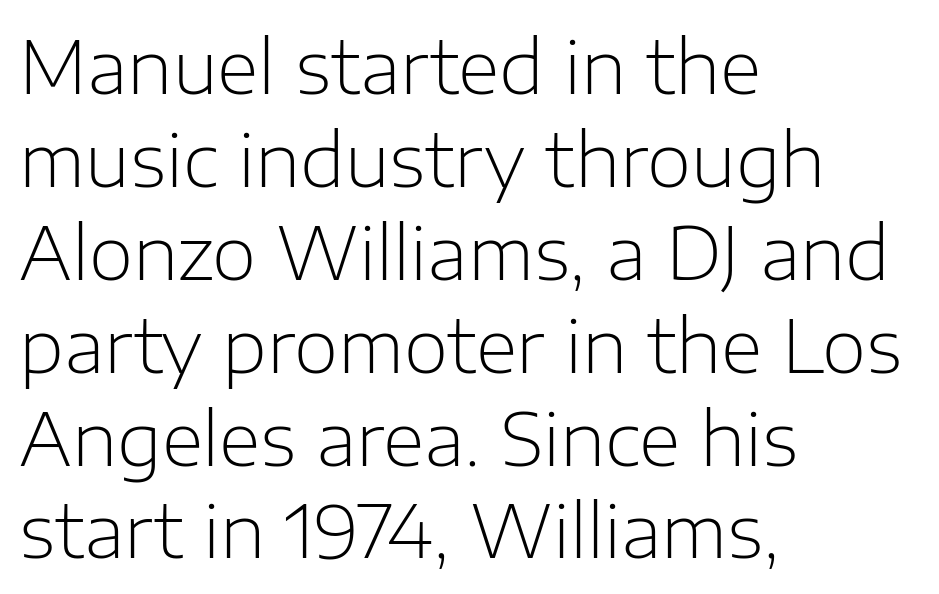
{"serif": "no", "italic": "no", "bold": "no", "weight": "light", "width": "normal", "stroke_contrast": "low", "x_height": "medium", "monospaced": "no", "underline": "no", "align": "left", "line_spacing": "normal", "line_spacing_ratio": 1.29, "letter_spacing": "normal", "letter_spacing_em": 0.0, "glyph_px": 72}
